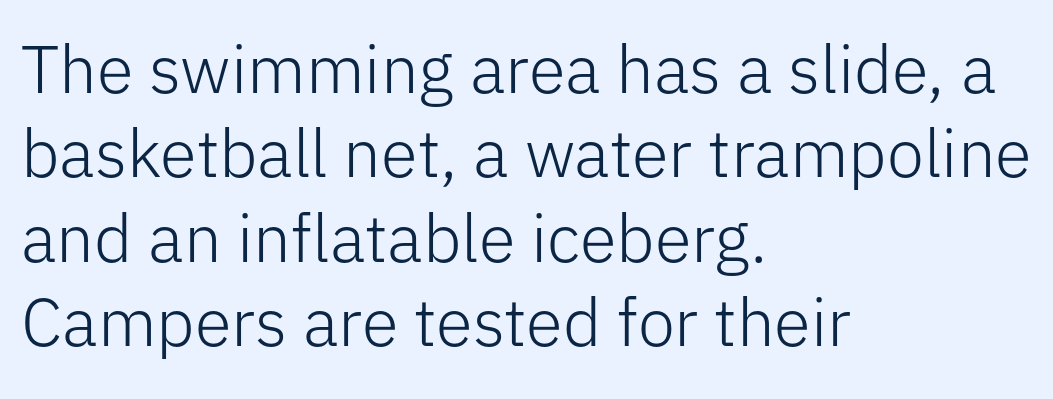
Q: Is the text bold? A: No.
Q: Is the text italic (slanted)? A: No, it is upright.
Q: Is the typeface a serif or a sans-serif typeface? A: Sans-serif.
Q: Is the text underlined? A: No.
Q: How is the paragraph aligned? A: Left-aligned.
Q: Is the spacing between letters normal or unusually wide? A: Normal.
Q: Is the spacing between lines tight, normal or loose? A: Normal.
Q: Width (condensed, normal, or wide)? A: Normal.
Q: Stroke contrast? A: Low.
Q: x-height? A: Medium.
Q: Monospaced? A: No.
